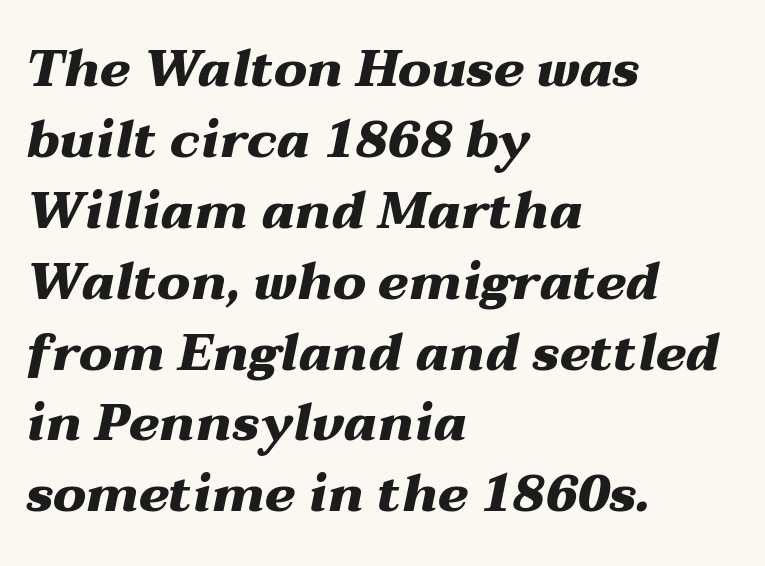
The image shows 51 px heavy, wide type, italic (leaning right); set left-aligned, normal line spacing (1.39x), normal letter spacing, not underlined; medium stroke contrast and a medium x-height.
